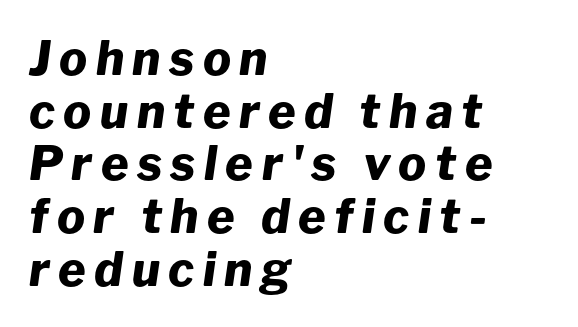
Q: Is the text bold? A: Yes.
Q: Is the text italic (slanted)? A: Yes, it leans right by about 8 degrees.
Q: Is the text underlined? A: No.
Q: How is the paragraph aligned? A: Left-aligned.
Q: Is the spacing between lines tight, normal or loose? A: Tight.
Q: Width (condensed, normal, or wide)? A: Normal.
Q: Stroke contrast? A: Low.
Q: x-height? A: Medium.
Q: Monospaced? A: No.
